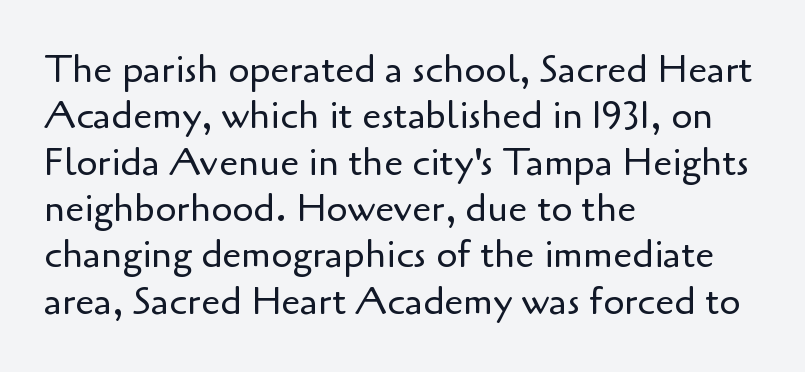
In CSS terms this would be text-align: left. Letters rest on an invisible, unmarked baseline. The rendering uses natural spacing where letterforms have individual widths. Each letter's strokes conclude bluntly, with no projecting serifs. The rendering keeps characters at their native spacing.
